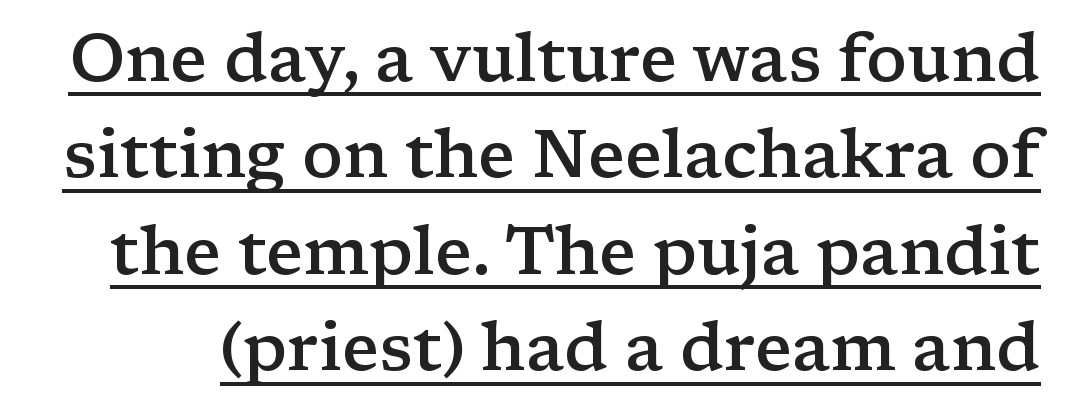
Serif or sans? Serif — the stroke terminals have little feet. Horizontal bands of white between lines are of average thickness. Underlining? Definitely there. Looks like regular typesetting: each glyph gets only the width it needs. Is the letter spacing exaggerated? No — it looks like the ordinary default.
